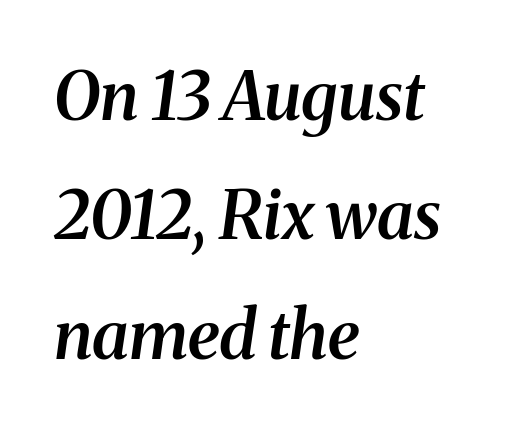
The image shows 67 px semibold serif type, italic (leaning right); set left-aligned, line spacing 1.78x, normal letter spacing, not underlined; medium stroke contrast and a medium x-height.
